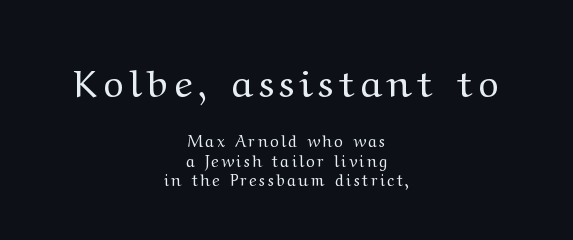
Q: Is the text bold? A: No.
Q: Is the text italic (slanted)? A: No, it is upright.
Q: Is the typeface a serif or a sans-serif typeface? A: Serif.
Q: Is the text underlined? A: No.
Q: How is the paragraph aligned? A: Centered.
Q: Which block of text is set in a larger size, the first (top) or the second (bottom)? A: The first (top) one.
Q: Width (condensed, normal, or wide)? A: Wide.
Q: Stroke contrast? A: Medium.
Q: x-height? A: Medium.
Q: Monospaced? A: No.
